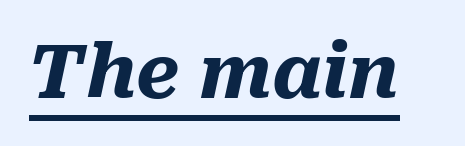
The image shows 74 px heavy type, italic (leaning right); set normal letter spacing, underlined; medium stroke contrast and a medium x-height.
